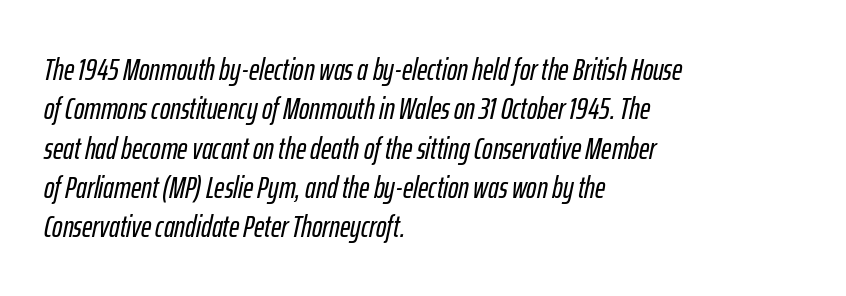
The image shows 31 px condensed type, italic (leaning right); set left-aligned, normal line spacing (1.27x), normal letter spacing, not underlined; low stroke contrast and a medium x-height.
